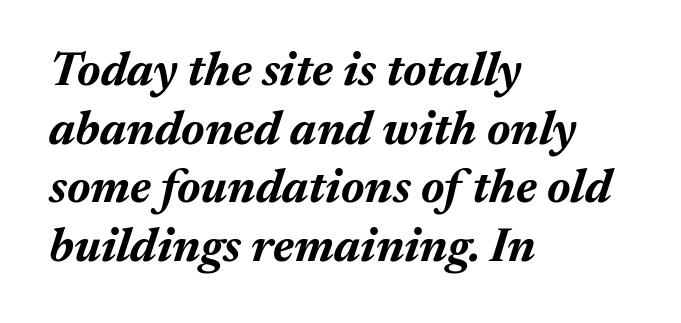
Q: Is the text bold? A: Yes.
Q: Is the text italic (slanted)? A: Yes, it leans right by about 17 degrees.
Q: Is the text underlined? A: No.
Q: How is the paragraph aligned? A: Left-aligned.
Q: Is the spacing between letters normal or unusually wide? A: Normal.
Q: Width (condensed, normal, or wide)? A: Normal.
Q: Stroke contrast? A: Medium.
Q: x-height? A: Medium.
Q: Monospaced? A: No.
